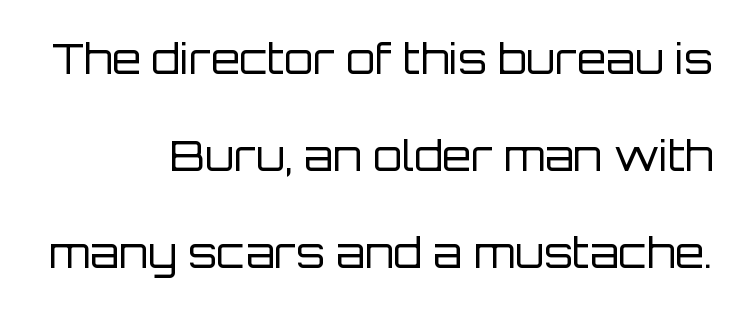
{"serif": "no", "italic": "no", "bold": "no", "weight": "regular", "width": "normal", "stroke_contrast": "low", "x_height": "large", "monospaced": "no", "underline": "no", "align": "right", "line_spacing": "loose", "line_spacing_ratio": 2.31, "letter_spacing": "normal", "letter_spacing_em": 0.0, "glyph_px": 42}
